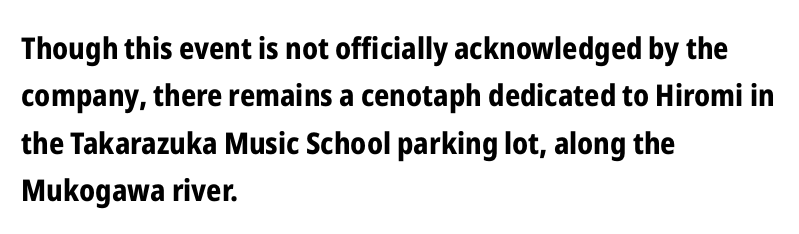
{"serif": "no", "italic": "no", "bold": "yes", "weight": "bold", "width": "condensed", "stroke_contrast": "low", "x_height": "medium", "monospaced": "no", "underline": "no", "align": "left", "line_spacing": "normal", "line_spacing_ratio": 1.58, "letter_spacing": "normal", "letter_spacing_em": 0.0, "glyph_px": 30}
